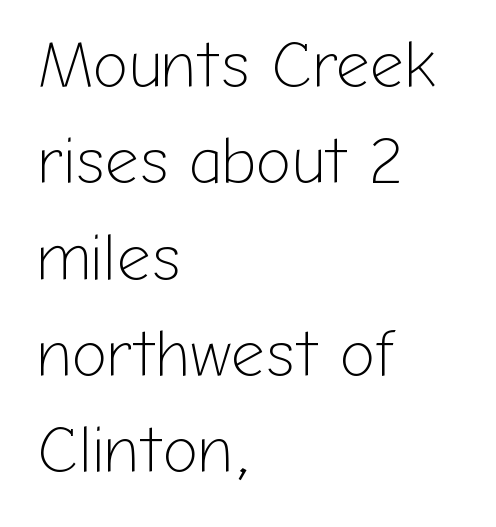
The image shows 66 px light sans-serif type, upright; set left-aligned, normal line spacing (1.46x), normal letter spacing, not underlined; low stroke contrast and a medium x-height.
